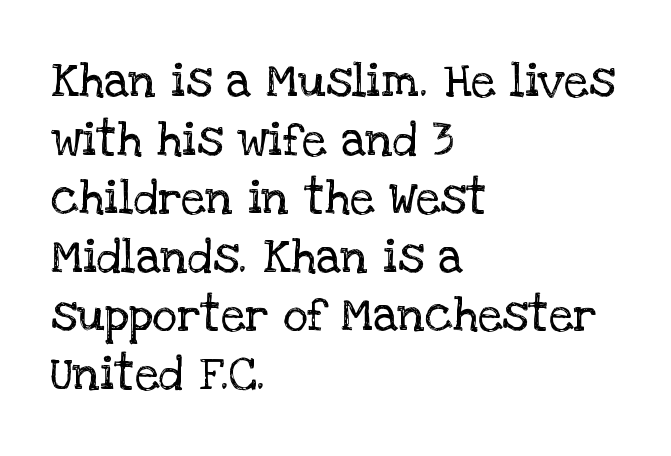
This sample has the flowing, uneven cadence of proportional lettering. The rendering anchors every line to the left-hand side. Each letter's strokes conclude with small projecting serifs. Every character sits straight up, as roman type does. Rule under the text: the space is simply empty. Stem width sits at or under what a default text font uses.
